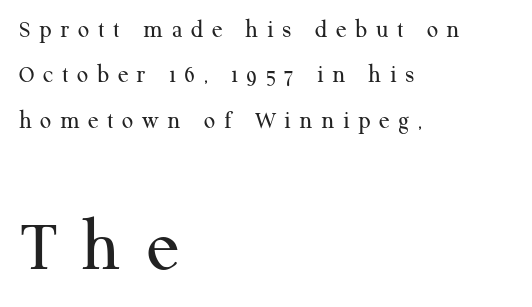
{"serif": "yes", "italic": "no", "bold": "no", "weight": "regular", "width": "normal", "stroke_contrast": "medium", "x_height": "medium", "monospaced": "no", "underline": "no", "align": "left", "line_spacing_ratio": 1.82, "letter_spacing": "wide", "letter_spacing_em": 0.34, "larger_block": "second", "size_ratio": 3.04, "glyph_px": 76}
